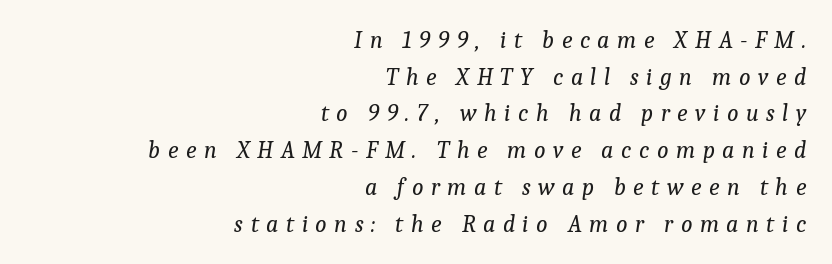
A flush-right, rag-left setting is used for this passage. Interline gaps are of average width in this sample. The rendering applies a slant to the glyphs. Honestly, the letter spacing is so wide it's the main thing you notice.
